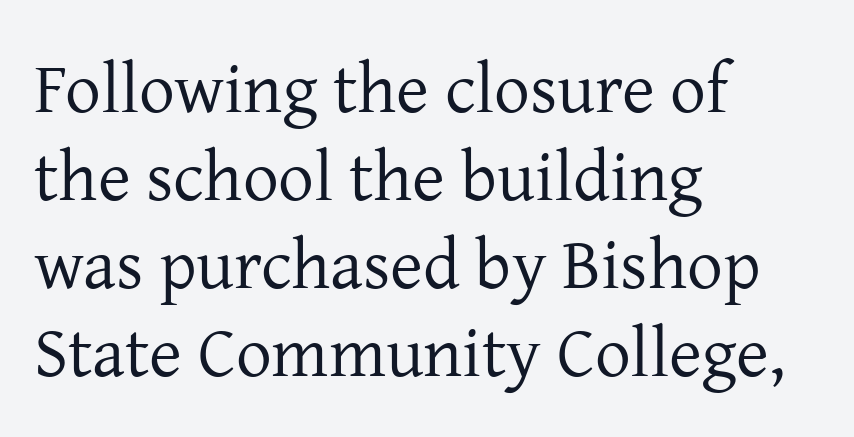
Q: Is the text bold? A: No.
Q: Is the text italic (slanted)? A: No, it is upright.
Q: Is the typeface a serif or a sans-serif typeface? A: Serif.
Q: Is the text underlined? A: No.
Q: How is the paragraph aligned? A: Left-aligned.
Q: Is the spacing between letters normal or unusually wide? A: Normal.
Q: Width (condensed, normal, or wide)? A: Normal.
Q: Stroke contrast? A: Low.
Q: x-height? A: Medium.
Q: Monospaced? A: No.
